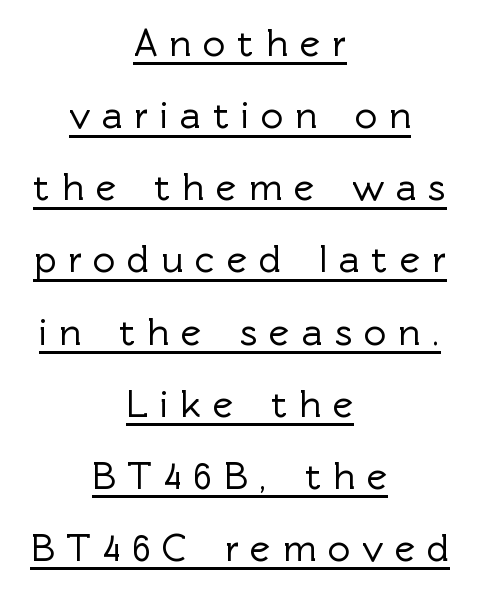
The image shows 39 px sans-serif type, upright; set centered, line spacing 1.85x, unusually wide letter spacing (+0.3 em), underlined; a medium x-height.
